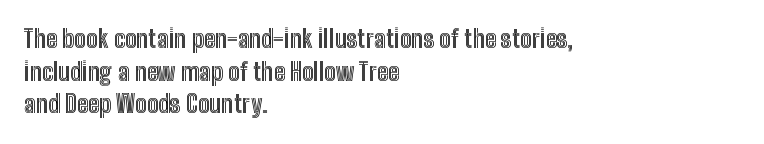
{"italic": "no", "underline": "no", "align": "left", "line_spacing": "normal", "line_spacing_ratio": 1.36, "letter_spacing": "normal", "letter_spacing_em": 0.0, "glyph_px": 24}
